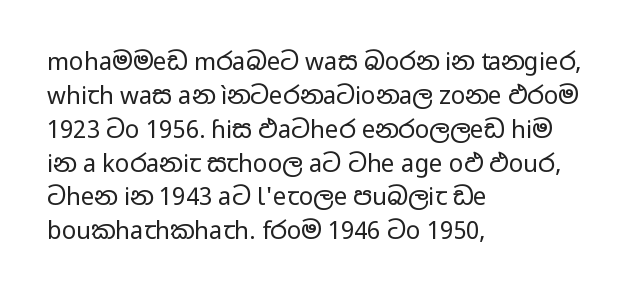
Decoration check: the copy has no underline. Teacher's note: observe the even left margin — that is flush-left alignment. Interline gaps are of average width in this sample. No chunkiness to these letters — they're not bold. These lines were composed using upright roman letters.
